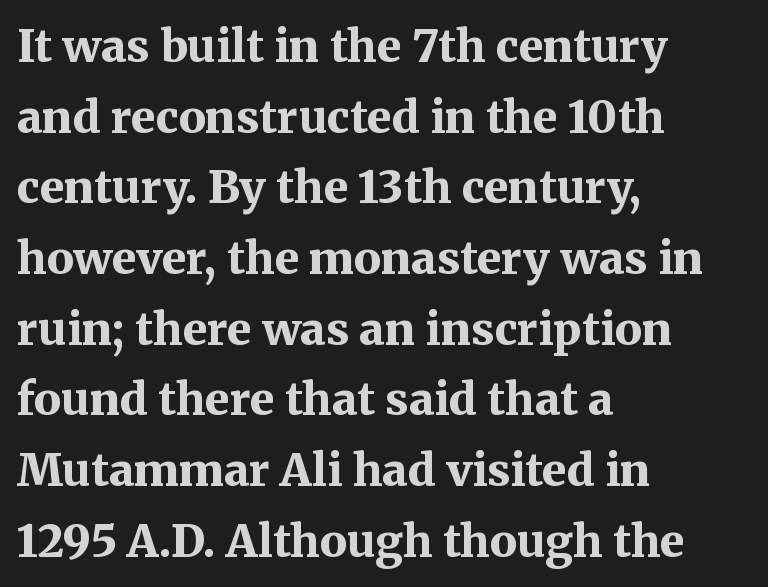
The image shows 45 px bold serif type, upright; set left-aligned, normal line spacing (1.57x), normal letter spacing, not underlined; medium stroke contrast and a medium x-height.
